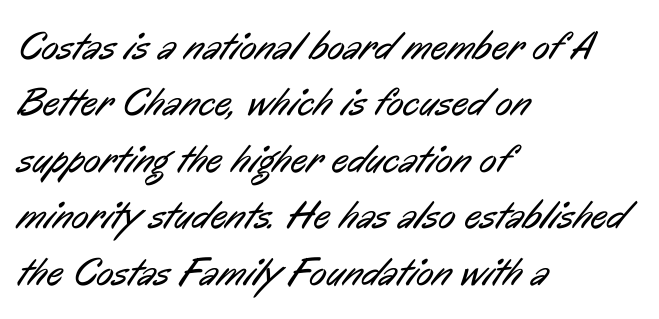
Q: Is the text bold? A: No.
Q: Is the typeface a serif or a sans-serif typeface? A: Sans-serif.
Q: Is the text underlined? A: No.
Q: How is the paragraph aligned? A: Left-aligned.
Q: Is the spacing between letters normal or unusually wide? A: Normal.
Q: Is the spacing between lines tight, normal or loose? A: Normal.
Q: Width (condensed, normal, or wide)? A: Condensed.
Q: Stroke contrast? A: Low.
Q: x-height? A: Medium.
Q: Monospaced? A: No.
